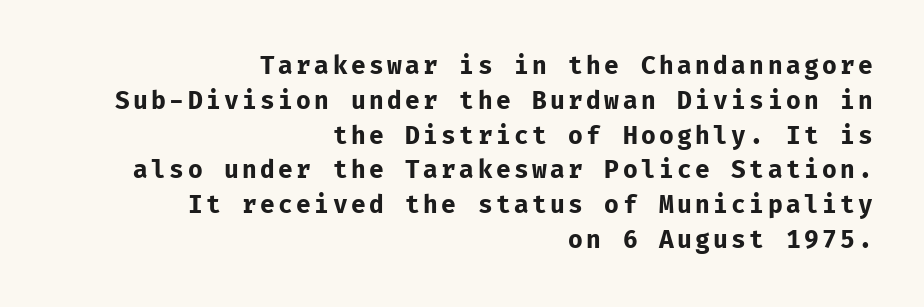
{"italic": "no", "bold": "yes", "underline": "no", "align": "right", "line_spacing": "normal", "line_spacing_ratio": 1.45, "glyph_px": 24}
